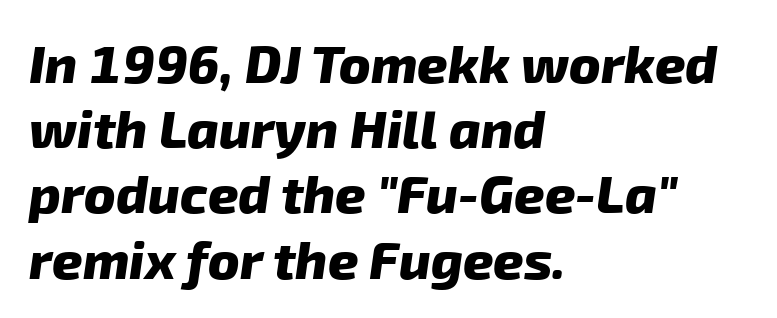
Q: Is the text bold? A: Yes.
Q: Is the typeface a serif or a sans-serif typeface? A: Sans-serif.
Q: Is the text underlined? A: No.
Q: How is the paragraph aligned? A: Left-aligned.
Q: Is the spacing between letters normal or unusually wide? A: Normal.
Q: Width (condensed, normal, or wide)? A: Normal.
Q: Stroke contrast? A: Low.
Q: x-height? A: Medium.
Q: Monospaced? A: No.
